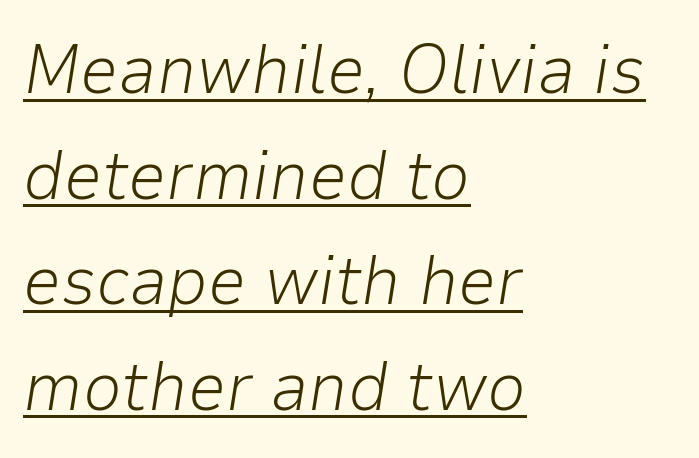
These lines sit exactly where default settings would place them. Looks like regular typesetting: each glyph gets only the width it needs. The strokes are not fattened; the text isn't bold. Glyph-to-glyph distance matches everyday printed text. These characters rest on top of a visible drawn line. Short and long lines alike share a common starting point at left.
